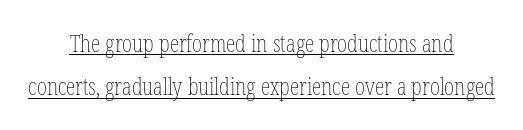
The image shows 24 px text type, upright; set centered, line spacing 1.8x, normal letter spacing, underlined.
